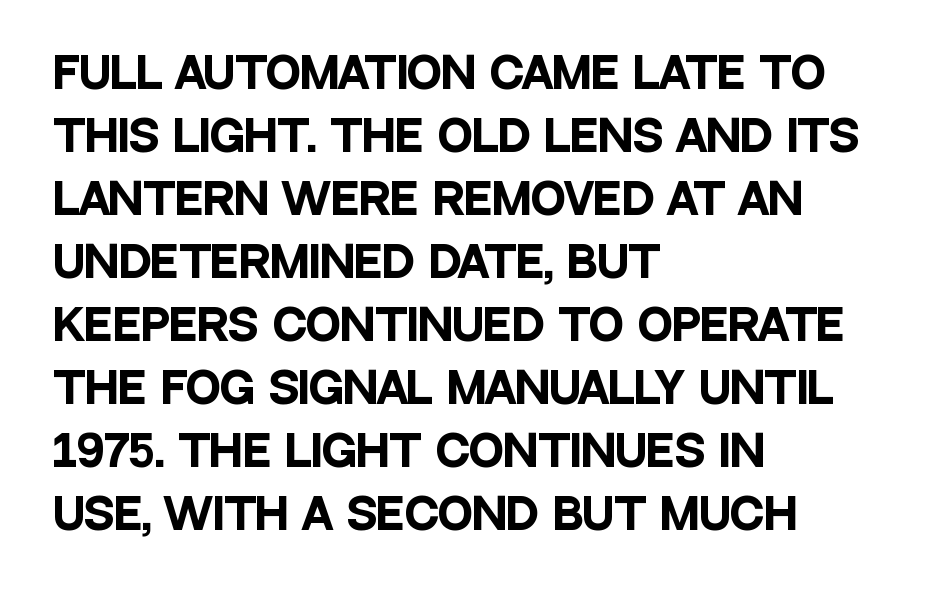
Q: Is the text bold? A: Yes.
Q: Is the text italic (slanted)? A: No, it is upright.
Q: Is the typeface a serif or a sans-serif typeface? A: Sans-serif.
Q: Is the text underlined? A: No.
Q: How is the paragraph aligned? A: Left-aligned.
Q: Is the spacing between letters normal or unusually wide? A: Normal.
Q: Is the spacing between lines tight, normal or loose? A: Normal.
Q: Width (condensed, normal, or wide)? A: Condensed.
Q: Stroke contrast? A: Low.
Q: x-height? A: Large.
Q: Monospaced? A: No.
